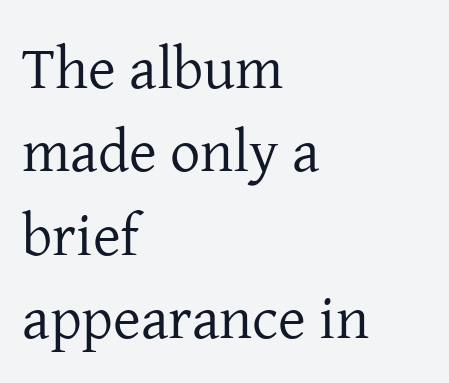
A classic flush-left, rag-right setting is used for this passage. The letters advance in unequal steps, a hallmark of proportional type. Characters follow at the spacing the type designer built in. Decoration check: the copy has no underline.
